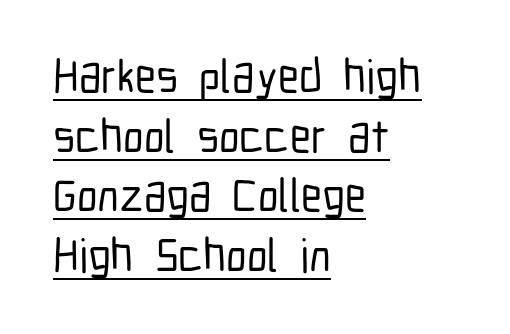
Font category for this specimen: sans-serif. Regular leading. The lettering stays uniformly vertical, giving the passage a roman look. A baseline rule has been typeset under these characters. The rendering uses natural spacing where letterforms have individual widths.
